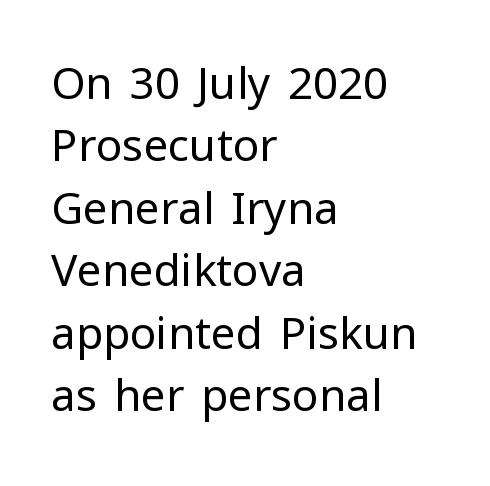
{"serif": "no", "italic": "no", "bold": "no", "weight": "regular", "width": "normal", "stroke_contrast": "low", "x_height": "medium", "monospaced": "no", "underline": "no", "align": "left", "line_spacing": "normal", "line_spacing_ratio": 1.42, "letter_spacing": "normal", "letter_spacing_em": 0.0, "glyph_px": 44}
